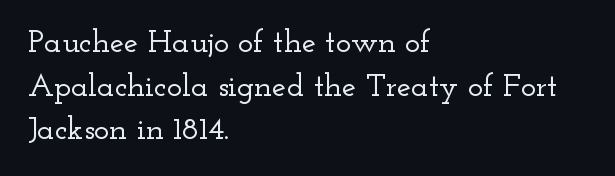
Q: Is the text italic (slanted)? A: No, it is upright.
Q: Is the typeface a serif or a sans-serif typeface? A: Serif.
Q: Is the text underlined? A: No.
Q: How is the paragraph aligned? A: Left-aligned.
Q: Is the spacing between letters normal or unusually wide? A: Normal.
Q: Is the spacing between lines tight, normal or loose? A: Normal.
Q: Width (condensed, normal, or wide)? A: Wide.
Q: Stroke contrast? A: Low.
Q: x-height? A: Small.
Q: Monospaced? A: No.
